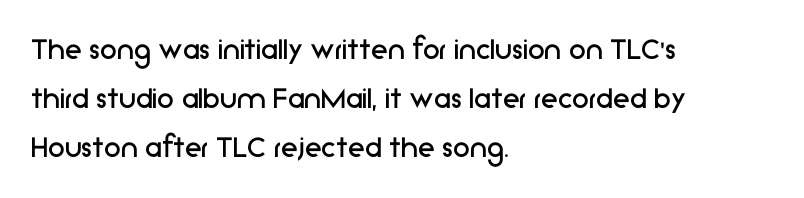
Q: Is the text bold? A: No.
Q: Is the text italic (slanted)? A: No, it is upright.
Q: Is the typeface a serif or a sans-serif typeface? A: Sans-serif.
Q: Is the text underlined? A: No.
Q: How is the paragraph aligned? A: Left-aligned.
Q: Is the spacing between letters normal or unusually wide? A: Normal.
Q: Is the spacing between lines tight, normal or loose? A: Normal.
Q: Width (condensed, normal, or wide)? A: Normal.
Q: Stroke contrast? A: Low.
Q: x-height? A: Medium.
Q: Monospaced? A: No.
